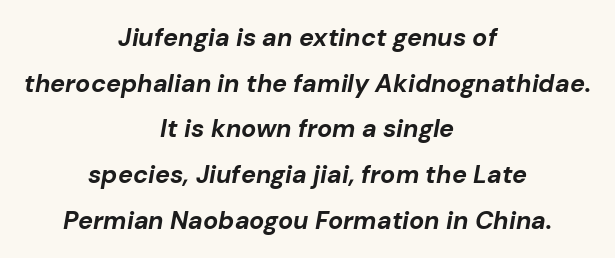
Check the space under the baseline: it is left empty. Here the glyphs are tracked normally, forming tight word shapes. Its strokes are broad and dark, the hallmark of bold type. Each line is balanced around a shared central axis. Slanted lettering throughout.
